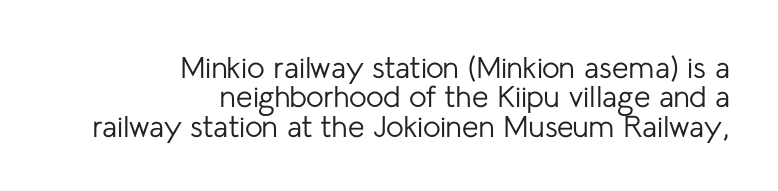
The letters advance in unequal steps, a hallmark of proportional type. Characters remain perfectly vertical along every line. The space directly below the letters is spotless. Students, note that the glyphs here touch the page at normal intervals. What kind of face is this? One without serifs — a sans.
